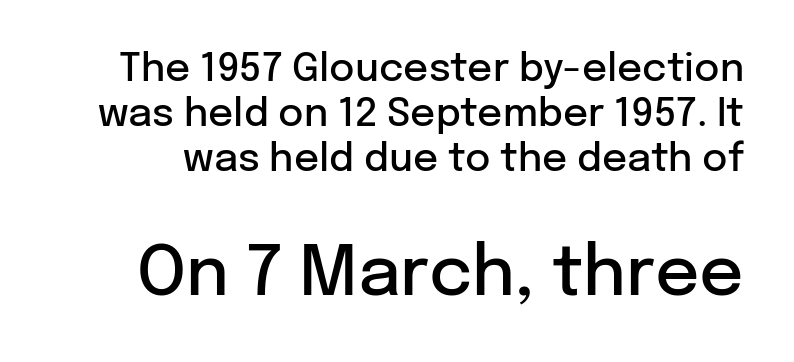
Q: Is the text bold? A: Semi-bold.
Q: Is the text italic (slanted)? A: No, it is upright.
Q: Is the typeface a serif or a sans-serif typeface? A: Sans-serif.
Q: Is the text underlined? A: No.
Q: Is the spacing between letters normal or unusually wide? A: Normal.
Q: Is the spacing between lines tight, normal or loose? A: Tight.
Q: Which block of text is set in a larger size, the first (top) or the second (bottom)? A: The second (bottom) one.
Q: Width (condensed, normal, or wide)? A: Normal.
Q: Stroke contrast? A: Low.
Q: x-height? A: Medium.
Q: Monospaced? A: No.
